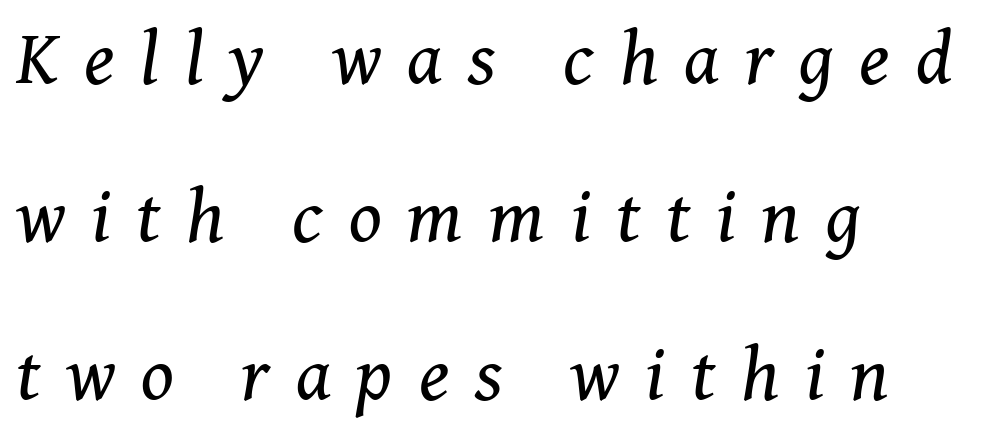
Q: Is the text bold? A: No.
Q: Is the text italic (slanted)? A: Yes, it leans right by about 8 degrees.
Q: Is the typeface a serif or a sans-serif typeface? A: Serif.
Q: Is the text underlined? A: No.
Q: How is the paragraph aligned? A: Left-aligned.
Q: Is the spacing between letters normal or unusually wide? A: Unusually wide.
Q: Is the spacing between lines tight, normal or loose? A: Loose.
Q: Width (condensed, normal, or wide)? A: Normal.
Q: Stroke contrast? A: Medium.
Q: x-height? A: Medium.
Q: Monospaced? A: No.
